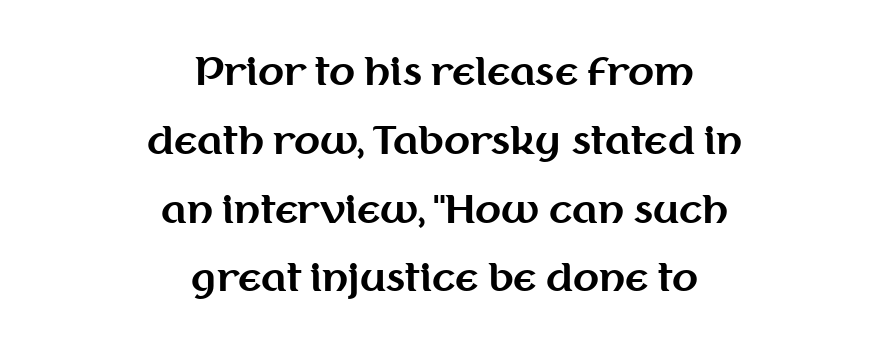
{"serif": "no", "italic": "no", "bold": "yes", "weight": "bold", "width": "normal", "stroke_contrast": "medium", "x_height": "medium", "monospaced": "no", "underline": "no", "align": "center", "line_spacing_ratio": 1.81, "letter_spacing": "normal", "letter_spacing_em": 0.0, "glyph_px": 38}
